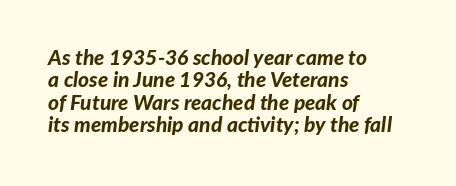
{"italic": "yes", "lean": "right", "slant_degrees": 7, "bold": "yes", "underline": "no", "align": "left", "line_spacing": "tight", "line_spacing_ratio": 1.07, "letter_spacing": "normal", "letter_spacing_em": 0.0, "glyph_px": 21}
